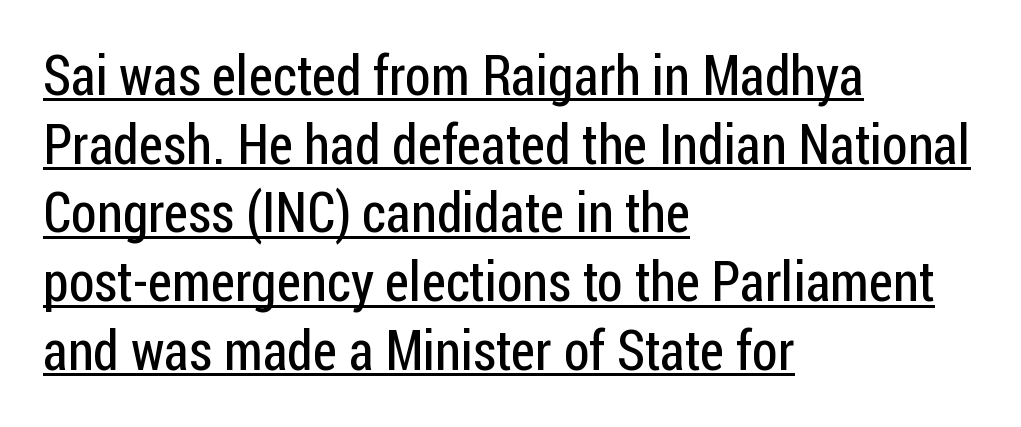
Is this a fixed-width face? No — the glyphs have proportional, varying widths. A light-to-regular cut is what we see here. Glance below the letters and you will spot a drawn line. Regarding serifs, this sample does without them.
